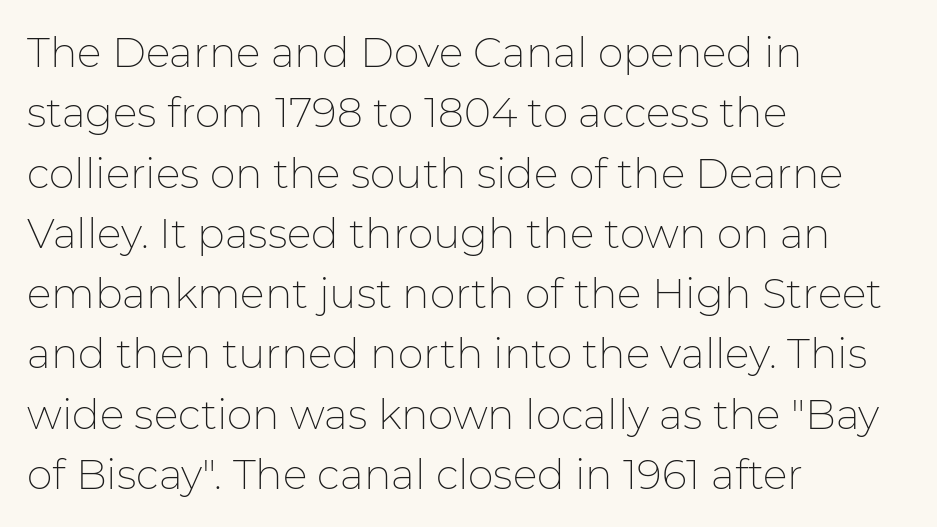
{"serif": "no", "italic": "no", "bold": "no", "weight": "thin", "width": "normal", "stroke_contrast": "low", "x_height": "medium", "monospaced": "no", "underline": "no", "align": "left", "line_spacing": "normal", "line_spacing_ratio": 1.47, "letter_spacing": "normal", "letter_spacing_em": 0.0, "glyph_px": 41}
